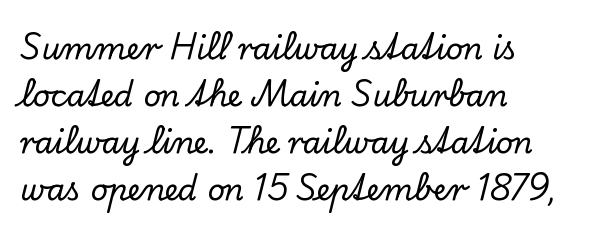
{"serif": "yes", "width": "normal", "stroke_contrast": "low", "x_height": "small", "monospaced": "no", "underline": "no", "align": "left", "line_spacing": "normal", "line_spacing_ratio": 1.57, "letter_spacing": "normal", "letter_spacing_em": 0.0, "glyph_px": 30}
